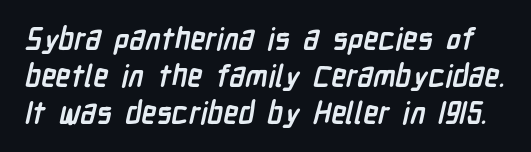
Q: Is the text bold? A: Yes.
Q: Is the typeface a serif or a sans-serif typeface? A: Sans-serif.
Q: Is the text underlined? A: No.
Q: Is the spacing between letters normal or unusually wide? A: Normal.
Q: Width (condensed, normal, or wide)? A: Condensed.
Q: Stroke contrast? A: Low.
Q: x-height? A: Medium.
Q: Monospaced? A: No.
